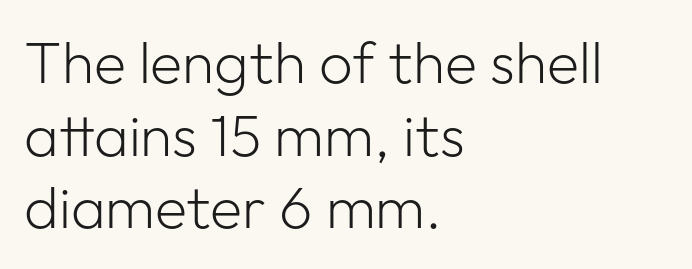
The area under the type is left untouched. Here the glyphs are tracked normally, forming tight word shapes. The rendering shows plain stroke endings on the letterforms — a sans-serif design. The compositor pushed each line to the left boundary. You could not count columns in this text — the font is proportionally spaced. Each stroke keeps to a modest, everyday thickness or less.
